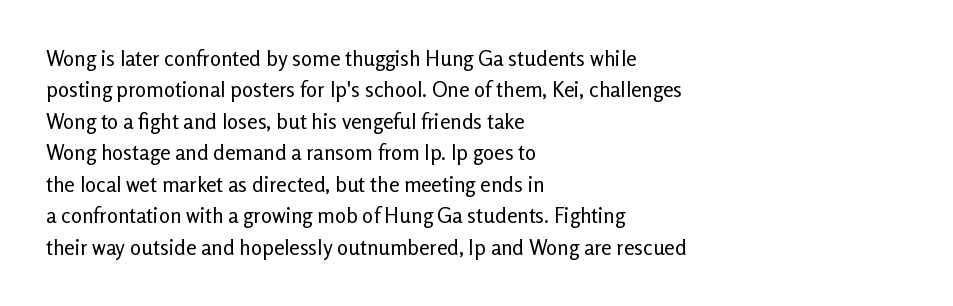
The image shows 21 px text type, upright; set left-aligned, normal line spacing (1.5x), normal letter spacing, not underlined.
